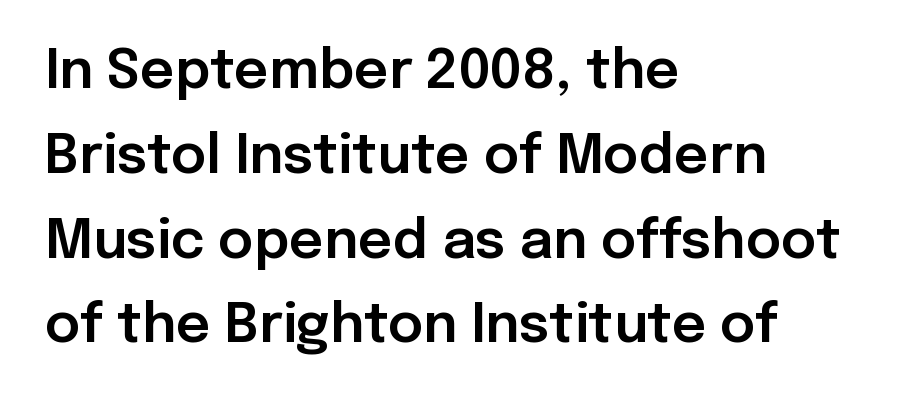
Notice how the passage keeps a crisp vertical edge on the left only. The type sits square on the baseline with zero lean. A bare baseline throughout the passage. Are there feet on the stems? There aren't — it's a sans.
